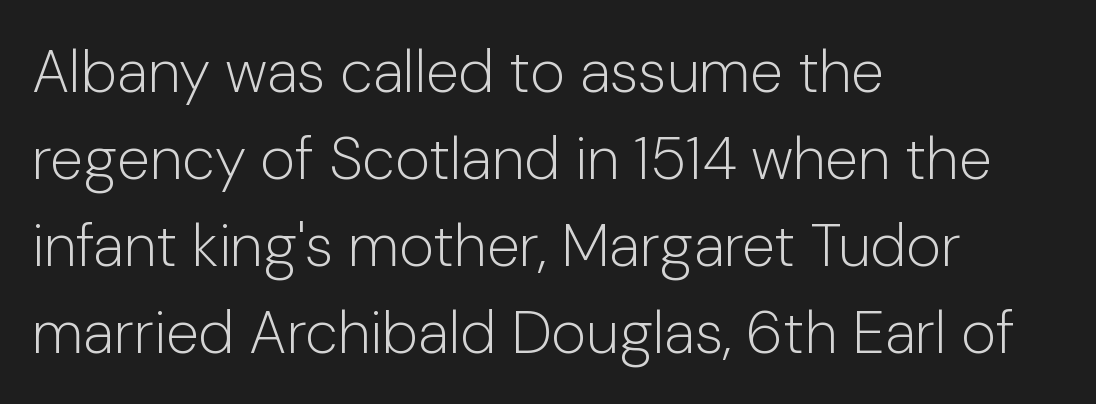
Q: Is the text bold? A: No.
Q: Is the text italic (slanted)? A: No, it is upright.
Q: Is the typeface a serif or a sans-serif typeface? A: Sans-serif.
Q: Is the text underlined? A: No.
Q: How is the paragraph aligned? A: Left-aligned.
Q: Is the spacing between letters normal or unusually wide? A: Normal.
Q: Is the spacing between lines tight, normal or loose? A: Normal.
Q: Width (condensed, normal, or wide)? A: Normal.
Q: Stroke contrast? A: Low.
Q: x-height? A: Medium.
Q: Monospaced? A: No.
